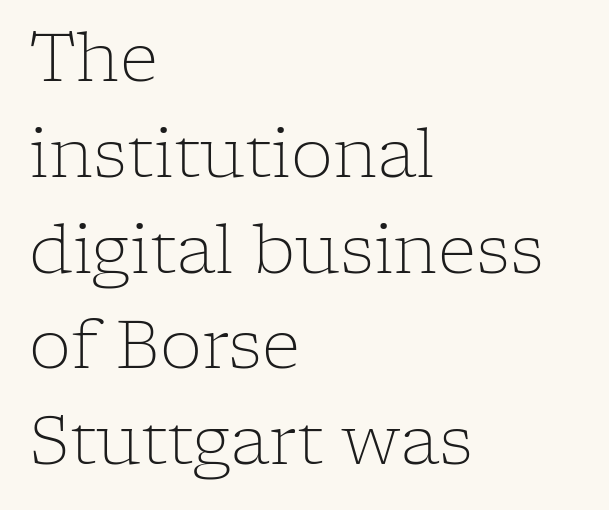
Each letter keeps its own natural width here, so spacing adapts to shape. A normal amount of white space separates one row of letters from the next. The characters display serif detailing at their extremities. One-word summary of the alignment: left. Plain, unruled lines of type.
